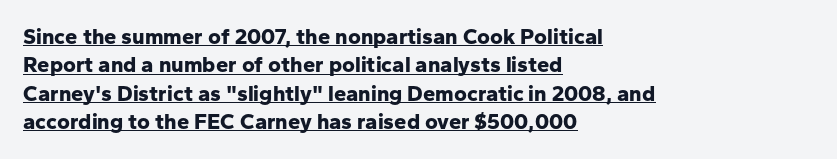
The image shows 22 px bold type, upright; set left-aligned, normal line spacing (1.29x), normal letter spacing, underlined.
